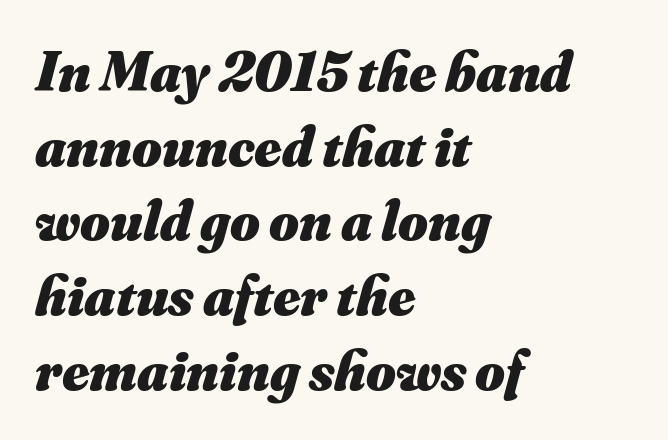
The rendering anchors every line to the left-hand side. Here the designer chose a conventional face with non-uniform glyph widths. Characters follow at the spacing the type designer built in. Successive baselines arrive at the customary interval.
